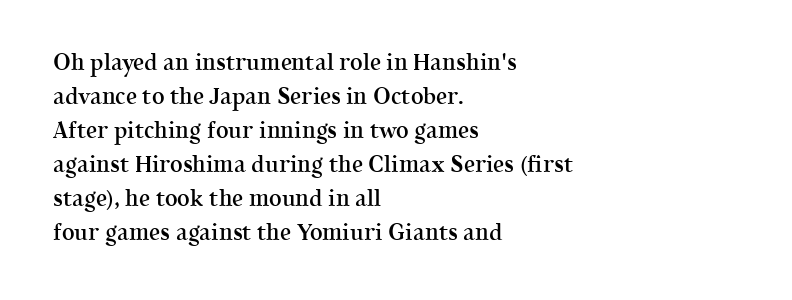
{"italic": "no", "bold": "semi", "underline": "no", "align": "left", "line_spacing": "normal", "line_spacing_ratio": 1.55, "letter_spacing": "normal", "letter_spacing_em": 0.0, "glyph_px": 22}
